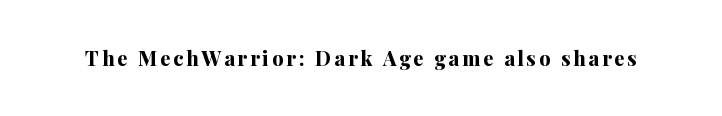
The image shows 20 px bold type, upright; set not underlined.
